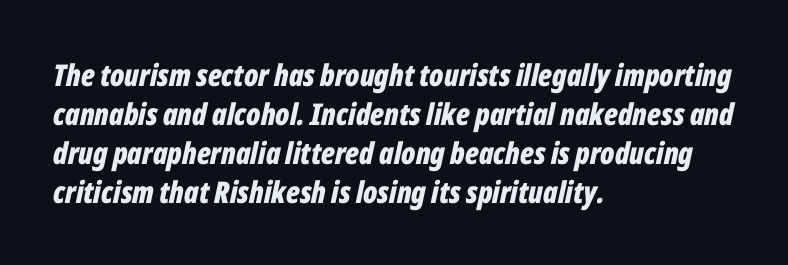
Q: Is the text bold? A: Yes.
Q: Is the text italic (slanted)? A: Yes, it leans right by about 12 degrees.
Q: Is the text underlined? A: No.
Q: How is the paragraph aligned? A: Left-aligned.
Q: Is the spacing between letters normal or unusually wide? A: Normal.
Q: Is the spacing between lines tight, normal or loose? A: Normal.
Q: Width (condensed, normal, or wide)? A: Condensed.
Q: Stroke contrast? A: Low.
Q: x-height? A: Medium.
Q: Monospaced? A: No.
